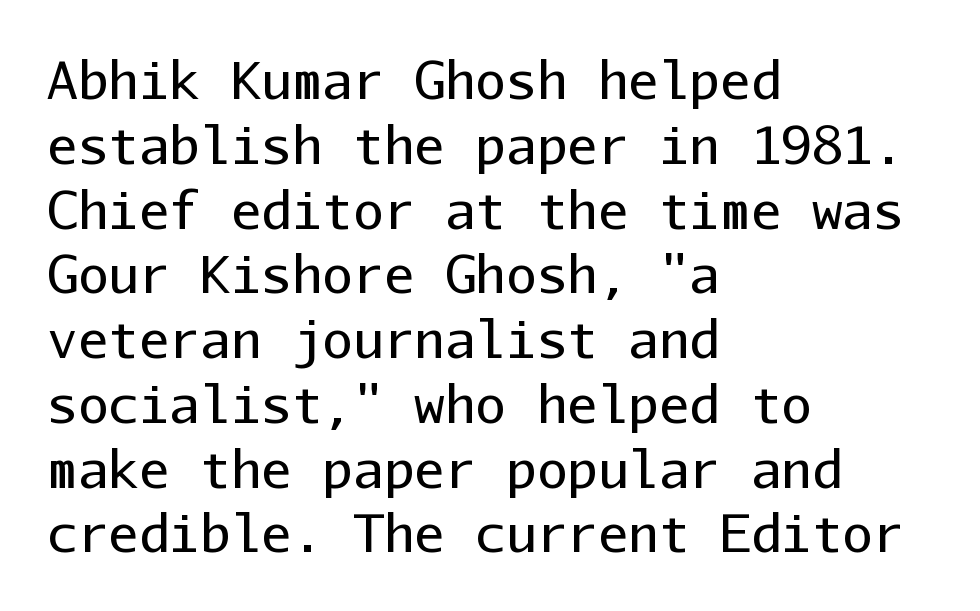
The image shows 51 px regular-weight sans-serif type, upright, monospaced; set left-aligned, normal line spacing (1.27x), normal letter spacing, not underlined; low stroke contrast and a medium x-height.
